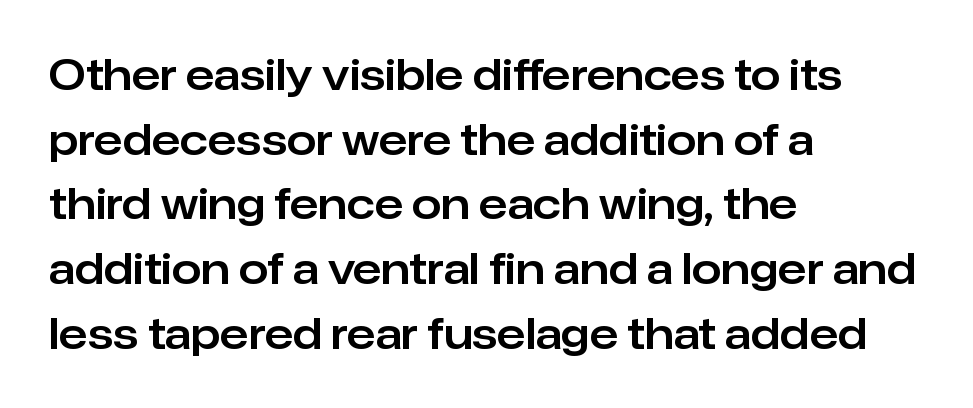
The image shows 42 px sans-serif type, upright; set left-aligned, normal line spacing (1.54x), normal letter spacing, not underlined; low stroke contrast and a medium x-height.
